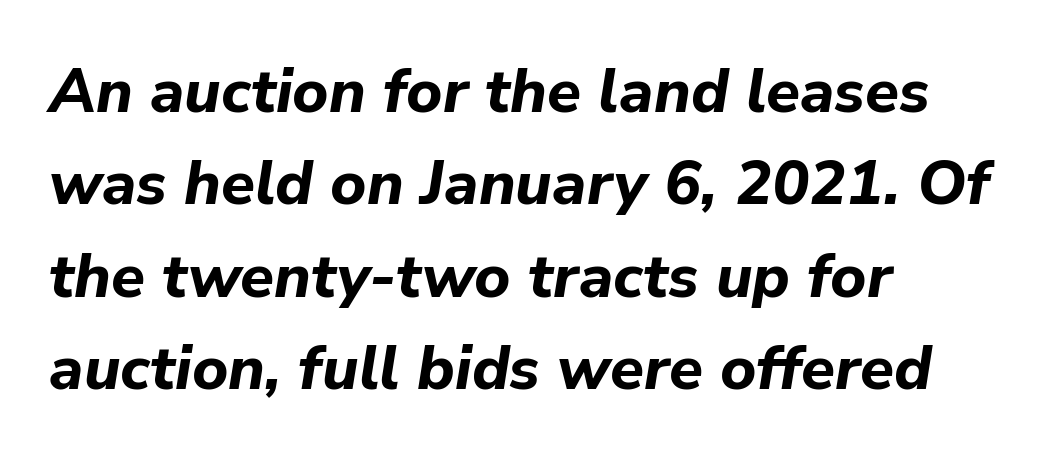
The gap between lines stays unmarked. Alignment: flush left. The face used here is proportionally spaced, like ordinary book or web type. The letters sit at their default tracking, neither squeezed nor spread. The face used here has a pronounced slope to its letters. Typesetter's note: full bold, strokes at maximum text heaviness.
